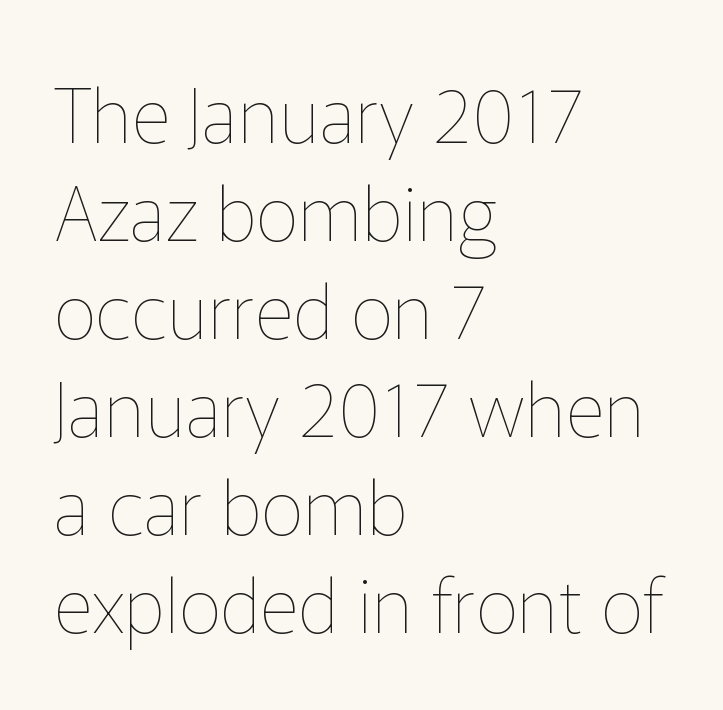
How are the letters spaced? Ordinarily, with no added tracking. Clear beneath every line of the passage. A student would call this left alignment; a typographer would say flush left, rag right. Leading matches the norm, producing a regular column. The passage shown is typed in a proportional face where columns would drift.
